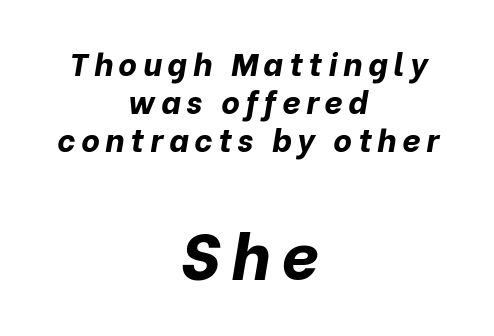
Q: Is the text bold? A: Yes.
Q: Is the text italic (slanted)? A: Yes, it leans right by about 10 degrees.
Q: Is the text underlined? A: No.
Q: How is the paragraph aligned? A: Centered.
Q: Which block of text is set in a larger size, the first (top) or the second (bottom)? A: The second (bottom) one.
Q: Width (condensed, normal, or wide)? A: Normal.
Q: Stroke contrast? A: Low.
Q: x-height? A: Medium.
Q: Monospaced? A: No.
